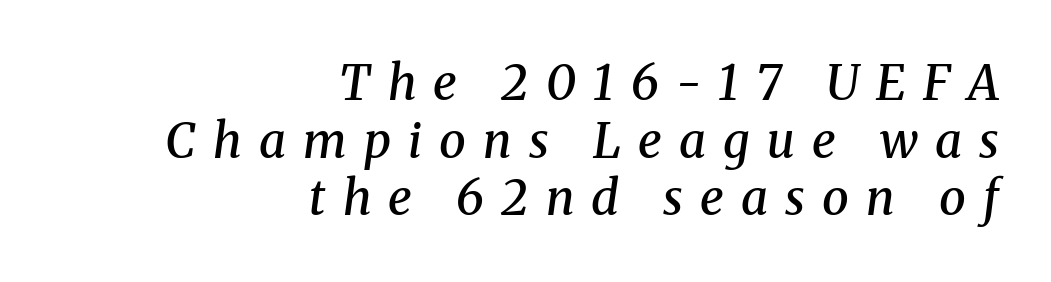
Q: Is the text bold? A: Semi-bold.
Q: Is the text italic (slanted)? A: Yes, it leans right by about 8 degrees.
Q: Is the typeface a serif or a sans-serif typeface? A: Serif.
Q: Is the text underlined? A: No.
Q: How is the paragraph aligned? A: Right-aligned.
Q: Is the spacing between letters normal or unusually wide? A: Unusually wide.
Q: Width (condensed, normal, or wide)? A: Normal.
Q: Stroke contrast? A: Medium.
Q: x-height? A: Medium.
Q: Monospaced? A: No.
